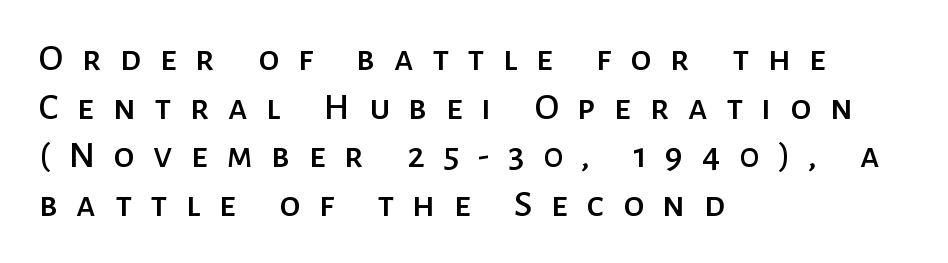
The image shows 38 px sans-serif type, upright; set left-aligned, normal line spacing (1.28x), unusually wide letter spacing (+0.49 em), not underlined; low stroke contrast and a medium x-height.
